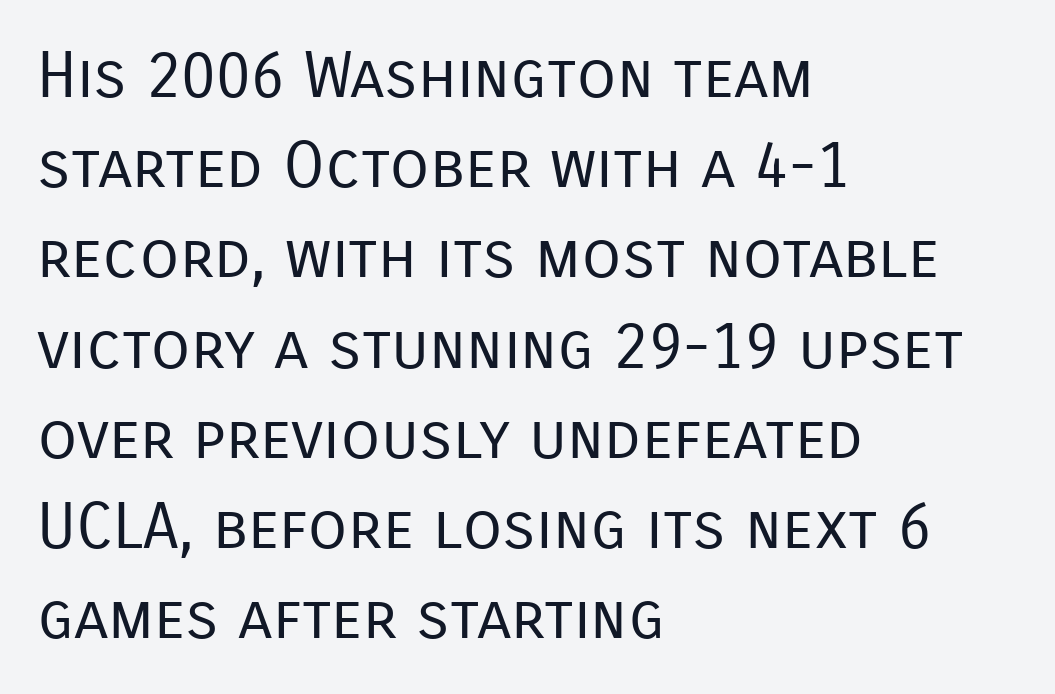
{"serif": "no", "italic": "no", "bold": "no", "weight": "regular", "width": "normal", "stroke_contrast": "low", "x_height": "medium", "monospaced": "no", "underline": "no", "align": "left", "line_spacing": "normal", "line_spacing_ratio": 1.41, "letter_spacing": "normal", "letter_spacing_em": 0.0, "glyph_px": 64}
